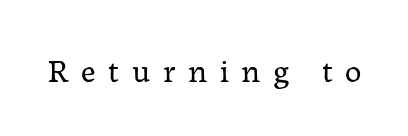
The image shows 33 px regular-weight serif type, upright; set unusually wide letter spacing (+0.38 em), not underlined; low stroke contrast and a medium x-height.
